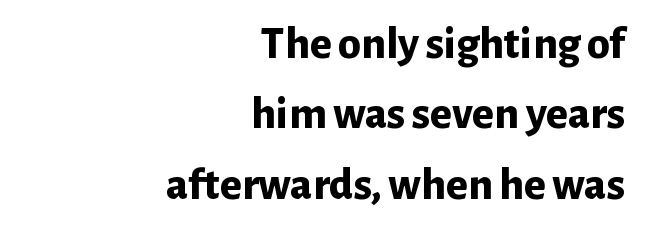
Heavy-handed strokes throughout: this text is bold. Caption: multi-line text, flush right, ragged left. You can tell it's not italic because the verticals are truly vertical. Rows of type keep a routine distance in the vertical direction.
